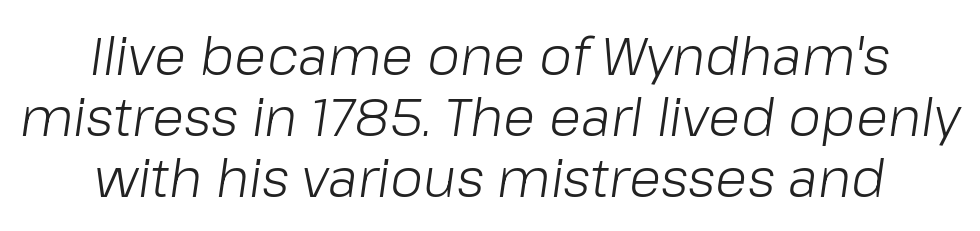
Proportional: the letters do not fall into vertical columns. Each word holds together tightly as a unit, with standard inter-letter gaps. Posture: slanted. Summary of weight: not heavy and not bold. Short and long lines alike share a common midpoint.
